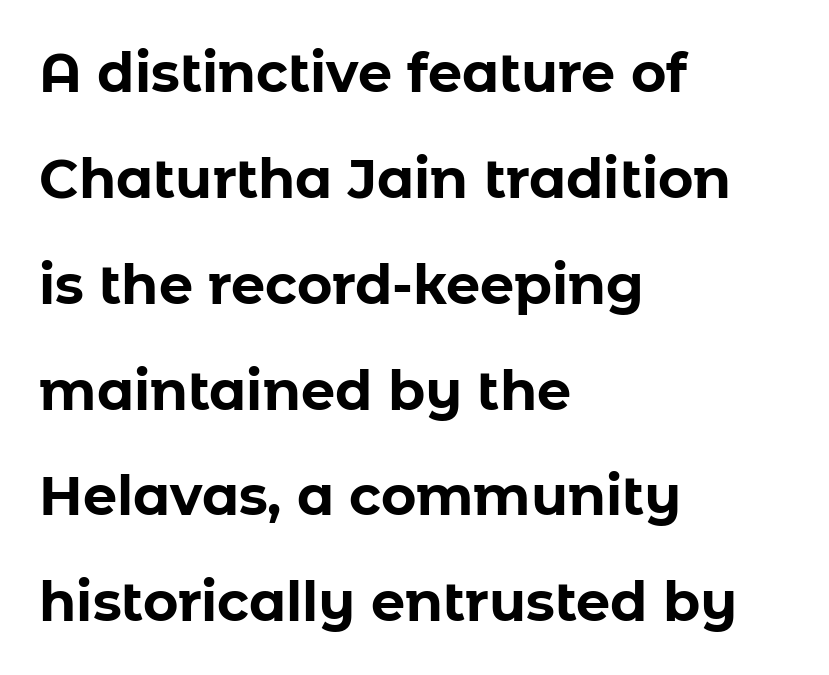
The image shows 54 px bold sans-serif type, upright; set left-aligned, loose line spacing (1.96x), normal letter spacing, not underlined; low stroke contrast and a medium x-height.
